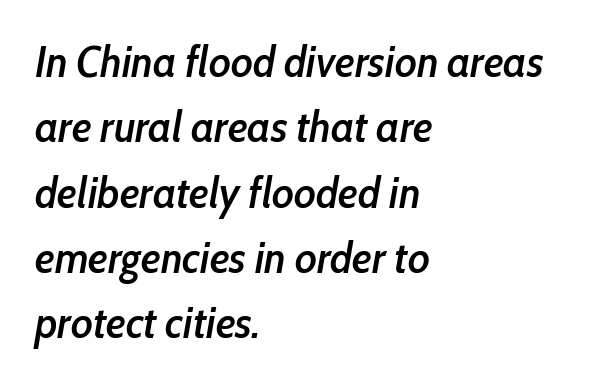
{"italic": "yes", "lean": "right", "slant_degrees": 10, "bold": "semi", "weight": "semibold", "width": "condensed", "stroke_contrast": "low", "x_height": "medium", "monospaced": "no", "underline": "no", "align": "left", "line_spacing": "normal", "line_spacing_ratio": 1.52, "letter_spacing": "normal", "letter_spacing_em": 0.0, "glyph_px": 43}
